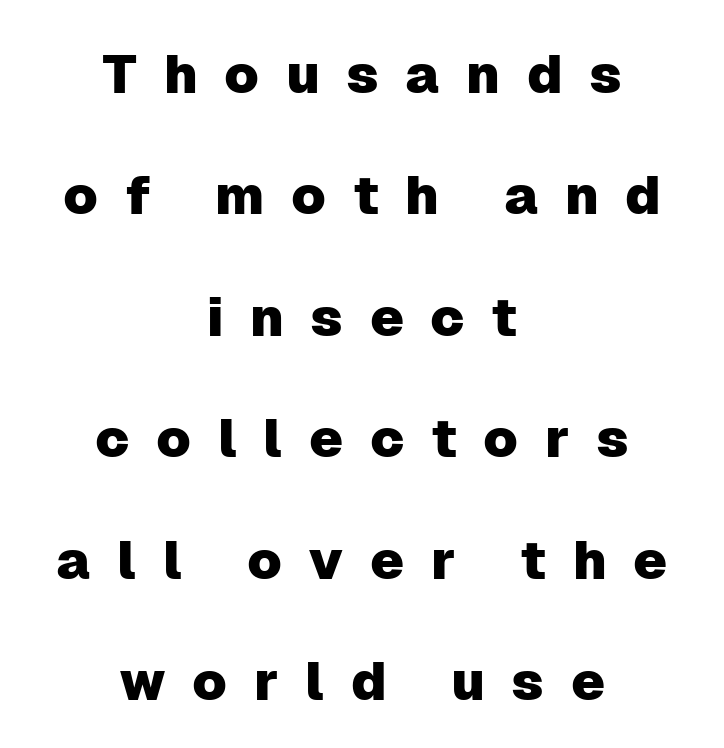
The image shows 54 px sans-serif type, upright; set centered, loose line spacing (2.25x), unusually wide letter spacing (+0.49 em), not underlined; low stroke contrast and a medium x-height.
